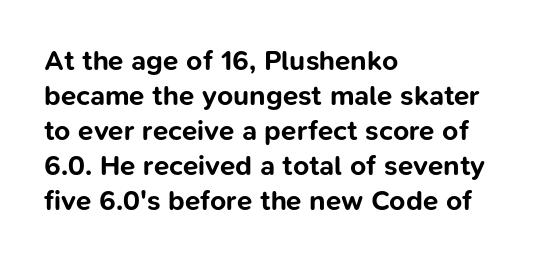
The image shows 28 px bold sans-serif type, upright; set left-aligned, normal line spacing (1.25x), normal letter spacing, not underlined; low stroke contrast and a medium x-height.
